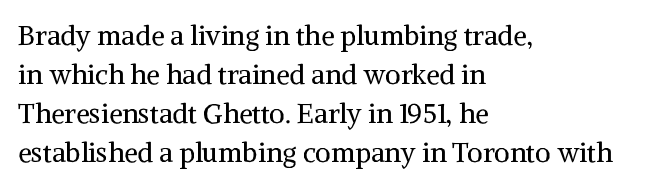
Q: Is the text bold? A: No.
Q: Is the text italic (slanted)? A: No, it is upright.
Q: Is the text underlined? A: No.
Q: How is the paragraph aligned? A: Left-aligned.
Q: Is the spacing between letters normal or unusually wide? A: Normal.
Q: Is the spacing between lines tight, normal or loose? A: Normal.
